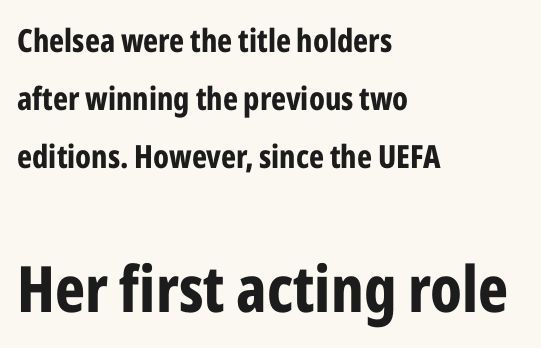
{"serif": "no", "italic": "no", "bold": "yes", "weight": "bold", "width": "condensed", "stroke_contrast": "low", "x_height": "medium", "monospaced": "no", "underline": "no", "align": "left", "line_spacing_ratio": 1.82, "letter_spacing": "normal", "letter_spacing_em": 0.0, "larger_block": "second", "size_ratio": 2.0, "glyph_px": 64}
